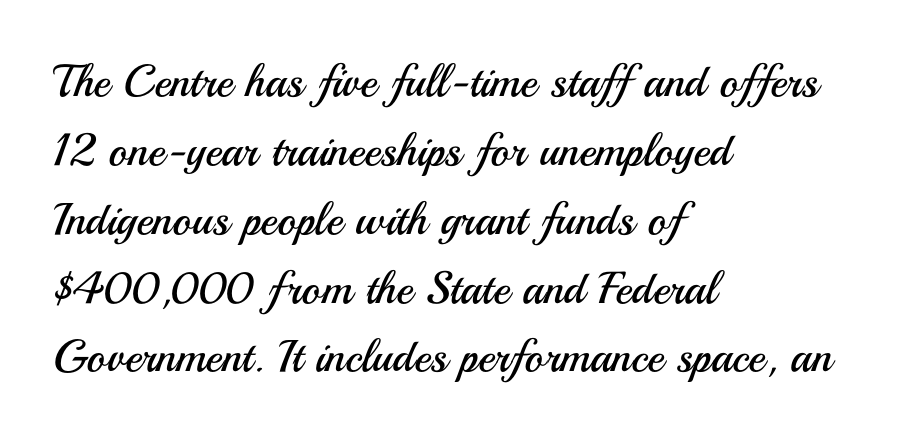
The image shows 45 px regular-weight sans-serif type; set left-aligned, normal line spacing (1.53x), normal letter spacing, not underlined; medium stroke contrast and a small x-height.
